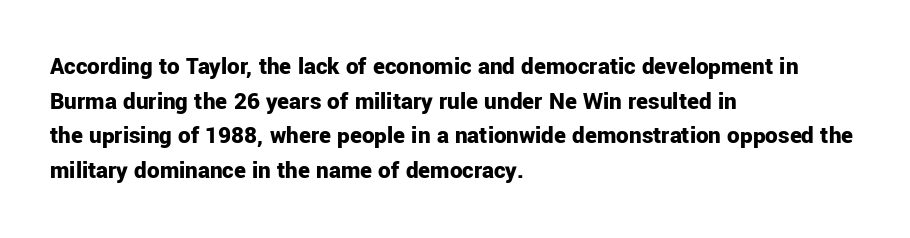
Q: Is the text bold? A: Yes.
Q: Is the text italic (slanted)? A: No, it is upright.
Q: Is the text underlined? A: No.
Q: How is the paragraph aligned? A: Left-aligned.
Q: Is the spacing between letters normal or unusually wide? A: Normal.
Q: Is the spacing between lines tight, normal or loose? A: Normal.
